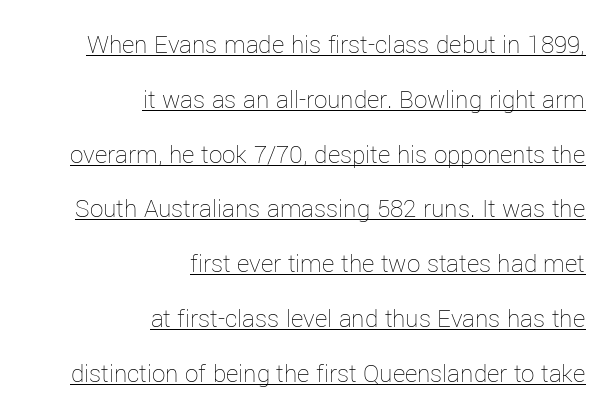
The lines are spread far apart with generous leading. Between one letter and the next there's only the usual sliver of space. The rendered words wear a rule along their underside. Ascenders rise straight up at ninety degrees. Stems here are at most as thick as an everyday book face. Teacher's note: observe the even right margin — that is flush-right alignment.
